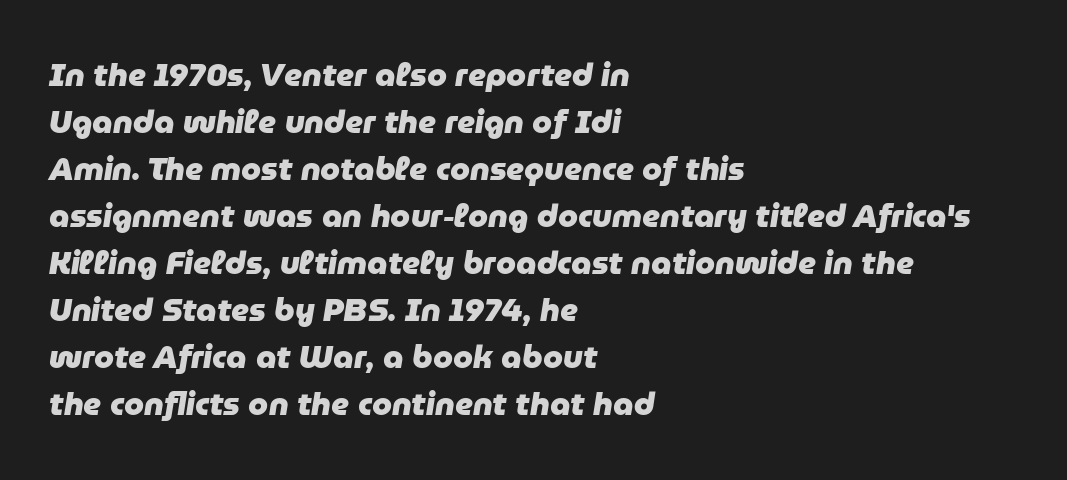
The passage shown is typed in a proportional face where columns would drift. The passage shown is emphatically bold. Descender tails drop into unmarked territory. Does the leading feel generous? No, just average. Italic: yes, the glyphs are oblique.
